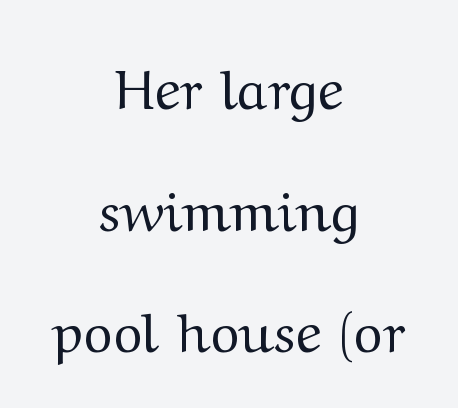
The image shows 55 px regular-weight, wide serif type, upright; set centered, loose line spacing (2.21x), normal letter spacing, not underlined; medium stroke contrast and a medium x-height.
